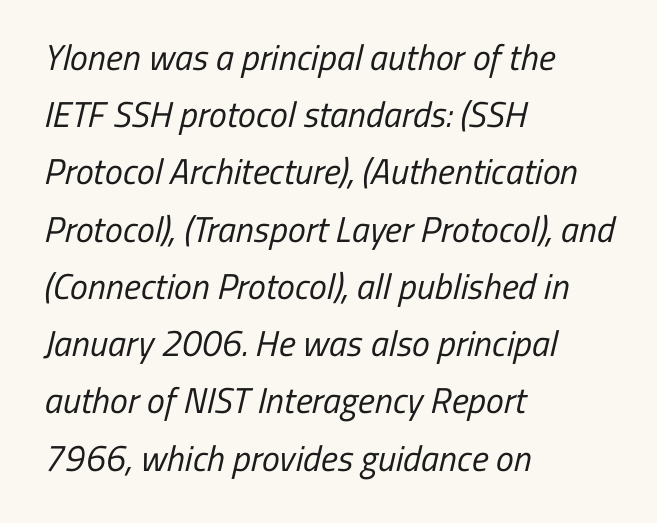
{"serif": "no", "bold": "no", "weight": "regular", "width": "condensed", "stroke_contrast": "low", "x_height": "medium", "monospaced": "no", "underline": "no", "align": "left", "line_spacing": "normal", "line_spacing_ratio": 1.59, "letter_spacing": "normal", "letter_spacing_em": 0.0, "glyph_px": 36}
